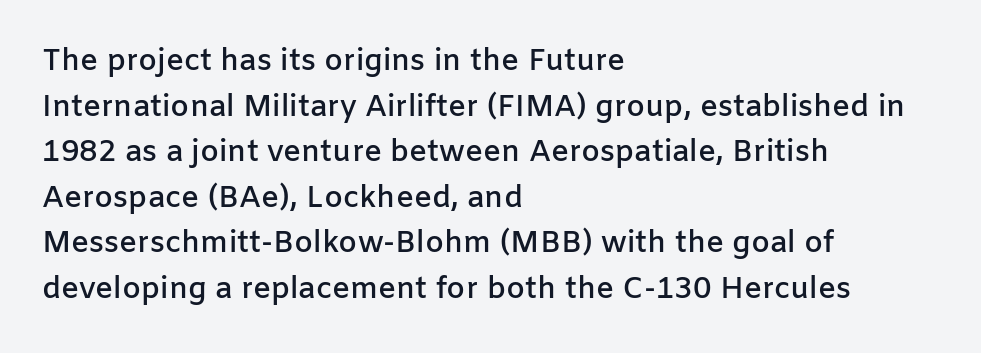
The image shows 30 px semibold sans-serif type, upright; set left-aligned, normal line spacing (1.52x), normal letter spacing, not underlined; low stroke contrast and a medium x-height.
